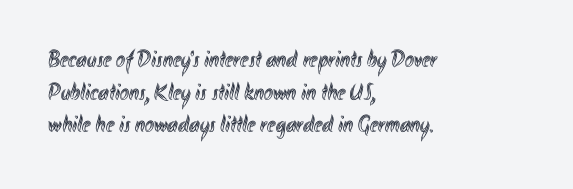
The vertical gap from one line to the next is medium. The rendering keeps characters at their native spacing. Bare-footed words on every line. In CSS terms this would be text-align: left.
